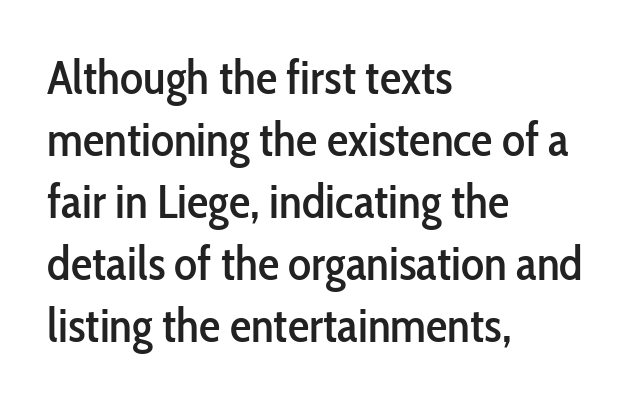
Rule under the text: the space is simply empty. The passage shown is typed in a proportional face where columns would drift. Italic: no, the glyphs are upright roman. Horizontal alignment here is leftward, the default for most running prose. Typographically, this falls in the sans-serif category. Regular leading.
